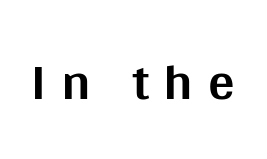
Q: Is the text bold? A: Yes.
Q: Is the text italic (slanted)? A: No, it is upright.
Q: Is the typeface a serif or a sans-serif typeface? A: Sans-serif.
Q: Is the text underlined? A: No.
Q: Is the spacing between letters normal or unusually wide? A: Unusually wide.
Q: Width (condensed, normal, or wide)? A: Normal.
Q: Stroke contrast? A: Medium.
Q: x-height? A: Large.
Q: Monospaced? A: No.
